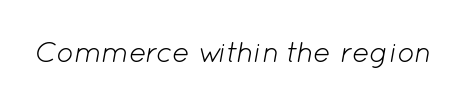
Q: Is the text bold? A: No.
Q: Is the text italic (slanted)? A: Yes, it leans right by about 12 degrees.
Q: Is the text underlined? A: No.
Q: Is the spacing between letters normal or unusually wide? A: Normal.
Q: Width (condensed, normal, or wide)? A: Normal.
Q: Stroke contrast? A: Low.
Q: x-height? A: Medium.
Q: Monospaced? A: No.
